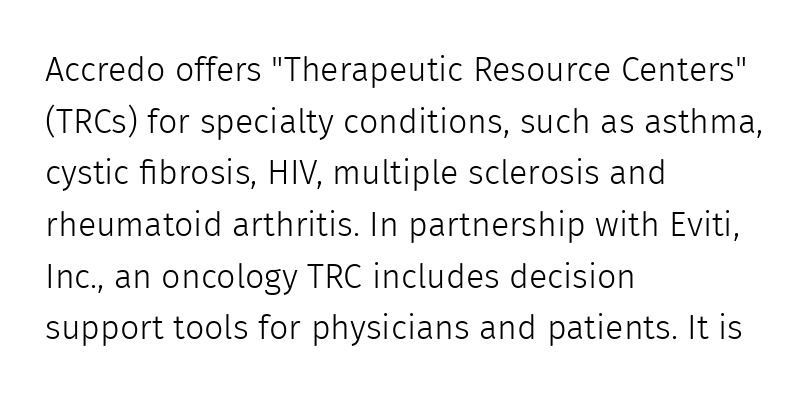
You could not count columns in this text — the font is proportionally spaced. Descenders are the only things crossing below the line. A roman cut, with each character standing at attention. The rendering keeps characters at their native spacing.
